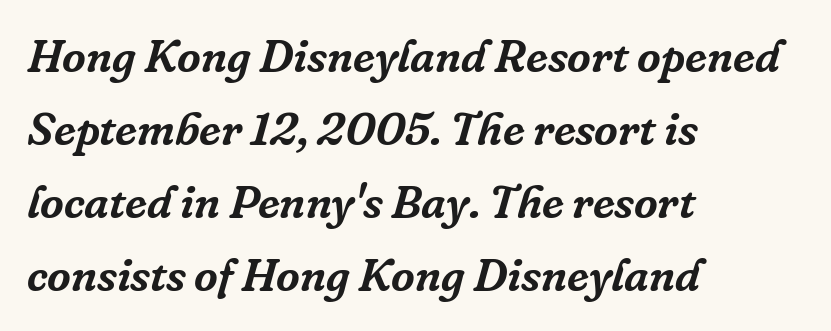
Horizontal bands of white between lines are of average thickness. A typesetter would call this proportional, since set widths differ per character. Small tapered or slab feet sit at the stroke ends, so this counts as serif. The text carries the slant typical of an italic or oblique font.
